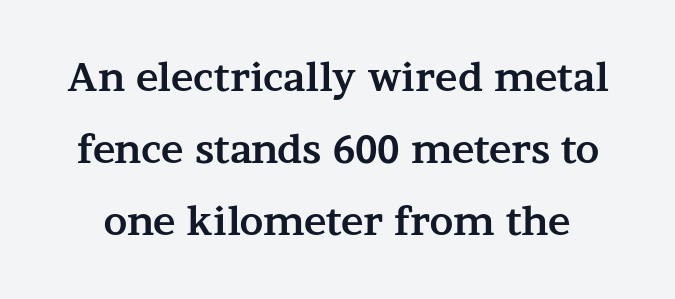
Is the type bold? Yes — the strokes are clearly thick and heavy. The passage shown is not underscored anywhere. Is there any slant? The stems are plumb. The typeface chosen for these lines features serifs. A typesetter would call this proportional, since set widths differ per character. The type is set solid horizontally, with unmodified tracking.
